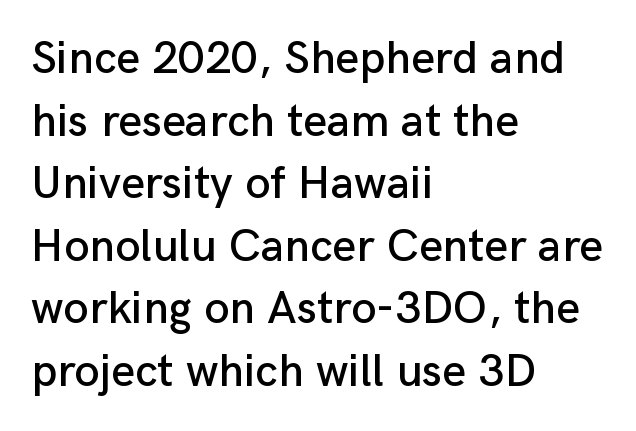
Nothing unusual about the tracking: characters are spaced as the font intends. In terms of leading, this rendering sits right in the middle. The passage shown is typed in a proportional face where columns would drift. When letters stand straight like this, we call the style roman or upright. Leftover space on each line is placed entirely after the last word. Underlining? Definitely not there.
